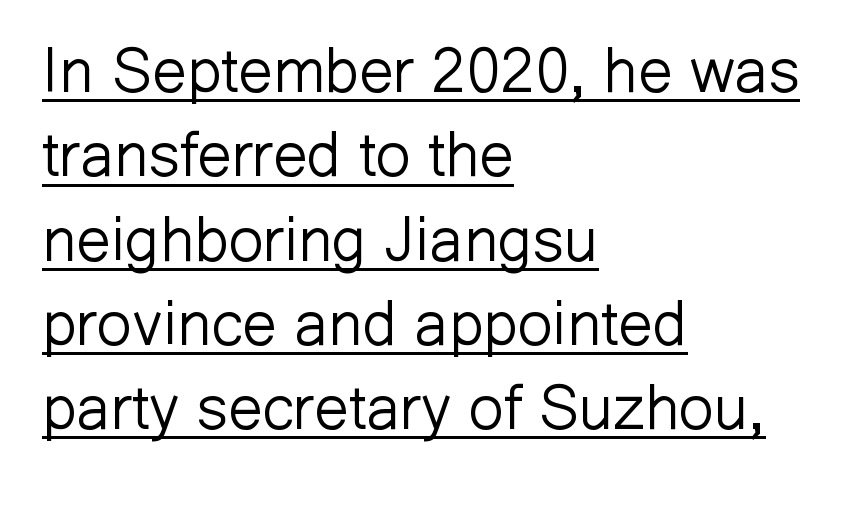
Q: Is the text bold? A: No.
Q: Is the text italic (slanted)? A: No, it is upright.
Q: Is the typeface a serif or a sans-serif typeface? A: Sans-serif.
Q: Is the text underlined? A: Yes.
Q: How is the paragraph aligned? A: Left-aligned.
Q: Is the spacing between letters normal or unusually wide? A: Normal.
Q: Is the spacing between lines tight, normal or loose? A: Normal.
Q: Width (condensed, normal, or wide)? A: Normal.
Q: Stroke contrast? A: Low.
Q: x-height? A: Medium.
Q: Monospaced? A: No.
